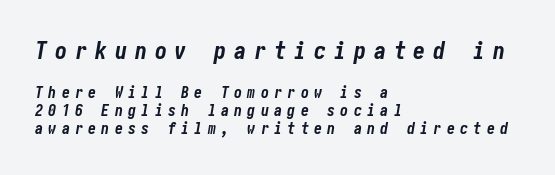
Q: Is the text bold? A: Yes.
Q: Is the text italic (slanted)? A: Yes, it leans right by about 10 degrees.
Q: Is the text underlined? A: No.
Q: How is the paragraph aligned? A: Left-aligned.
Q: Is the spacing between letters normal or unusually wide? A: Unusually wide.
Q: Is the spacing between lines tight, normal or loose? A: Tight.
Q: Which block of text is set in a larger size, the first (top) or the second (bottom)? A: The first (top) one.
